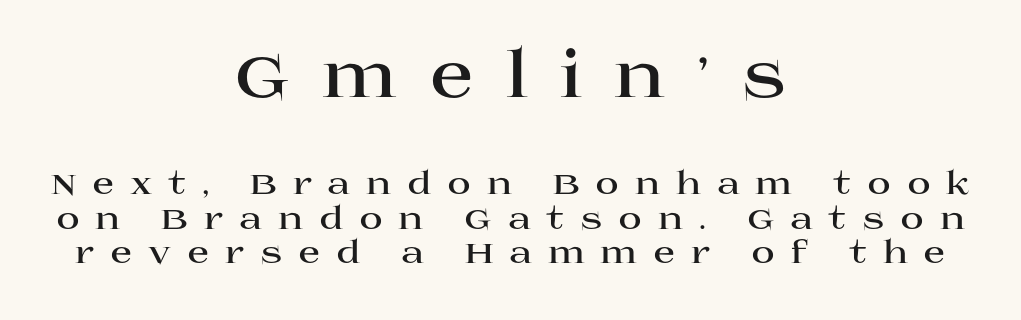
Q: Is the text bold? A: Yes.
Q: Is the text italic (slanted)? A: No, it is upright.
Q: Is the typeface a serif or a sans-serif typeface? A: Serif.
Q: Is the text underlined? A: No.
Q: How is the paragraph aligned? A: Centered.
Q: Is the spacing between letters normal or unusually wide? A: Unusually wide.
Q: Is the spacing between lines tight, normal or loose? A: Tight.
Q: Which block of text is set in a larger size, the first (top) or the second (bottom)? A: The first (top) one.
Q: Width (condensed, normal, or wide)? A: Wide.
Q: Stroke contrast? A: High.
Q: x-height? A: Large.
Q: Monospaced? A: No.
